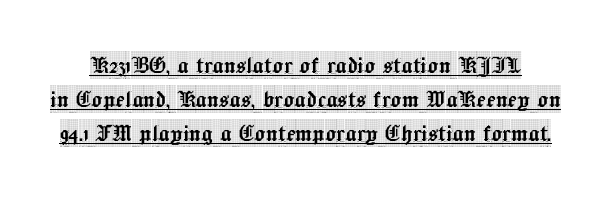
Q: Is the text italic (slanted)? A: No, it is upright.
Q: Is the typeface a serif or a sans-serif typeface? A: Serif.
Q: Is the text underlined? A: Yes.
Q: Is the spacing between letters normal or unusually wide? A: Normal.
Q: Width (condensed, normal, or wide)? A: Condensed.
Q: x-height? A: Large.
Q: Monospaced? A: No.
